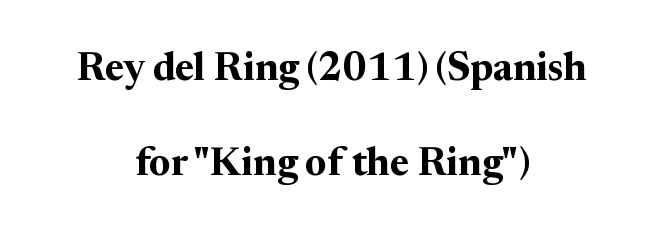
The image shows 39 px bold serif type, upright; set centered, loose line spacing (2.43x), normal letter spacing, not underlined; medium stroke contrast and a medium x-height.
